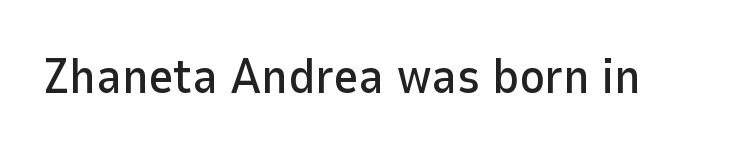
{"serif": "no", "italic": "no", "width": "normal", "stroke_contrast": "low", "x_height": "medium", "monospaced": "no", "underline": "no", "letter_spacing": "normal", "letter_spacing_em": 0.0, "glyph_px": 48}
